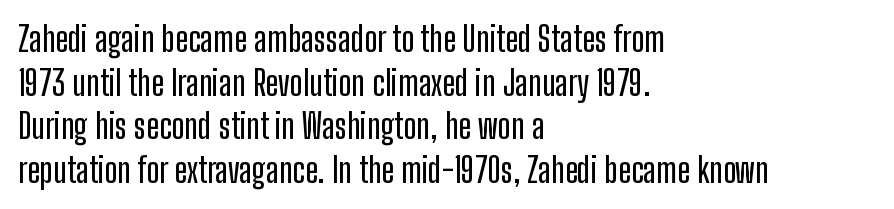
{"serif": "no", "italic": "no", "width": "condensed", "stroke_contrast": "low", "x_height": "medium", "monospaced": "no", "underline": "no", "align": "left", "line_spacing": "normal", "line_spacing_ratio": 1.28, "letter_spacing": "normal", "letter_spacing_em": 0.0, "glyph_px": 34}
